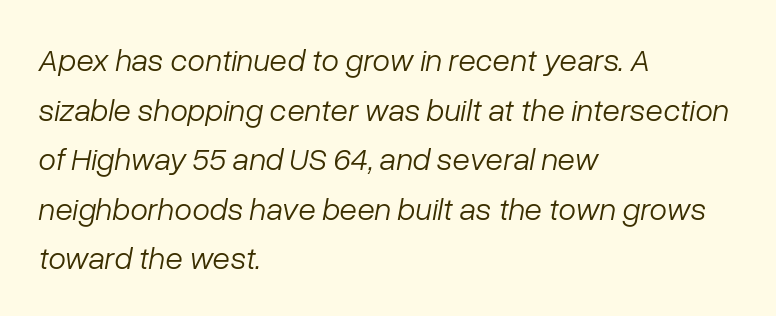
{"italic": "yes", "lean": "right", "slant_degrees": 10, "bold": "no", "weight": "light", "width": "normal", "stroke_contrast": "low", "x_height": "medium", "monospaced": "no", "underline": "no", "align": "left", "line_spacing": "normal", "line_spacing_ratio": 1.55, "letter_spacing": "normal", "letter_spacing_em": 0.0, "glyph_px": 32}
